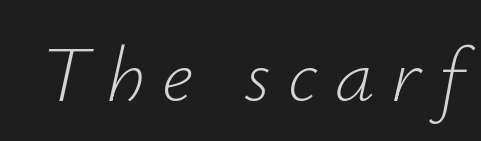
Q: Is the text bold? A: No.
Q: Is the text italic (slanted)? A: Yes, it leans right by about 12 degrees.
Q: Is the text underlined? A: No.
Q: Is the spacing between letters normal or unusually wide? A: Unusually wide.
Q: Width (condensed, normal, or wide)? A: Normal.
Q: Stroke contrast? A: Low.
Q: x-height? A: Small.
Q: Monospaced? A: No.
